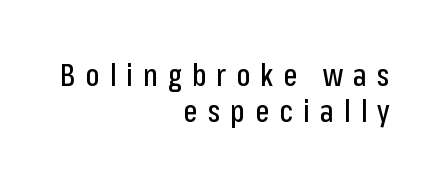
{"serif": "no", "italic": "no", "width": "condensed", "stroke_contrast": "low", "x_height": "medium", "monospaced": "no", "underline": "no", "align": "right", "line_spacing_ratio": 1.2, "letter_spacing": "wide", "letter_spacing_em": 0.33, "glyph_px": 30}
